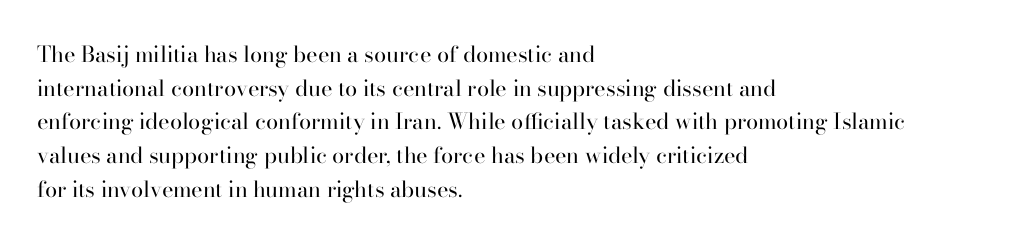
Unbolded letterforms with no extra heft. The letterforms sit shoulder to shoulder at normal distance. Line spacing here is normal. Glance below the letters and you will spot only blank space. Visually the block forms a straight wall on the left and a jagged coastline on the right.
